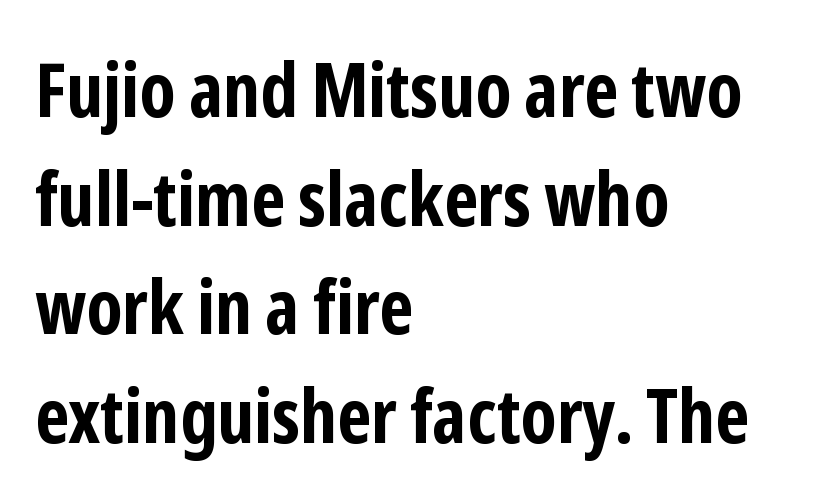
{"serif": "no", "italic": "no", "bold": "yes", "weight": "bold", "width": "condensed", "stroke_contrast": "low", "x_height": "medium", "monospaced": "no", "underline": "no", "align": "left", "line_spacing": "normal", "line_spacing_ratio": 1.43, "letter_spacing": "normal", "letter_spacing_em": 0.0, "glyph_px": 76}
